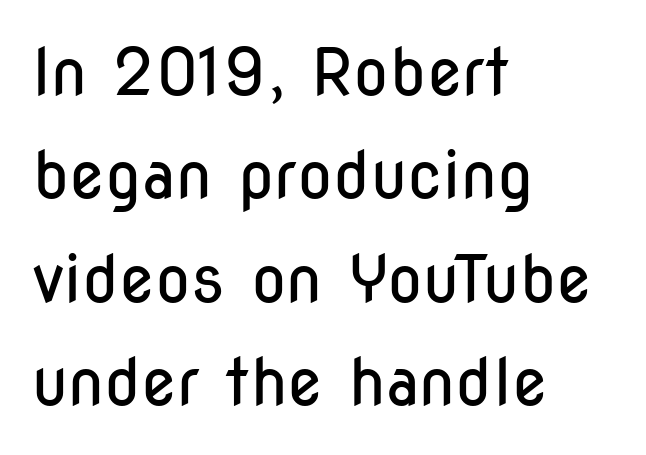
{"serif": "no", "italic": "no", "bold": "no", "weight": "regular", "width": "condensed", "stroke_contrast": "low", "x_height": "medium", "monospaced": "no", "underline": "no", "align": "left", "line_spacing": "normal", "line_spacing_ratio": 1.59, "letter_spacing": "normal", "letter_spacing_em": 0.0, "glyph_px": 65}
